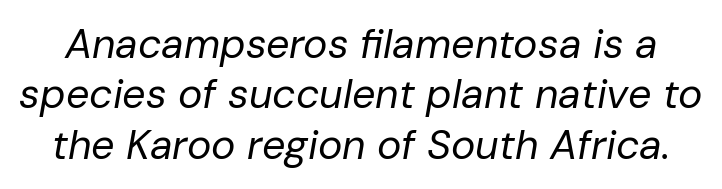
The image shows 41 px regular-weight type, italic (leaning right); set line spacing 1.23x, normal letter spacing, not underlined; low stroke contrast and a medium x-height.
